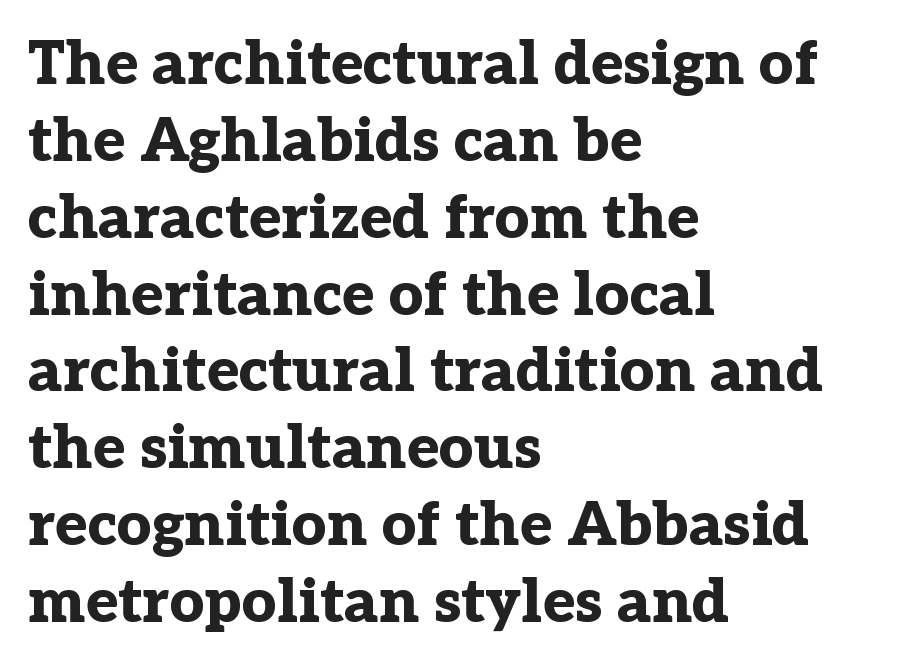
The image shows 61 px bold serif type, upright; set left-aligned, normal line spacing (1.26x), normal letter spacing, not underlined; low stroke contrast and a medium x-height.
